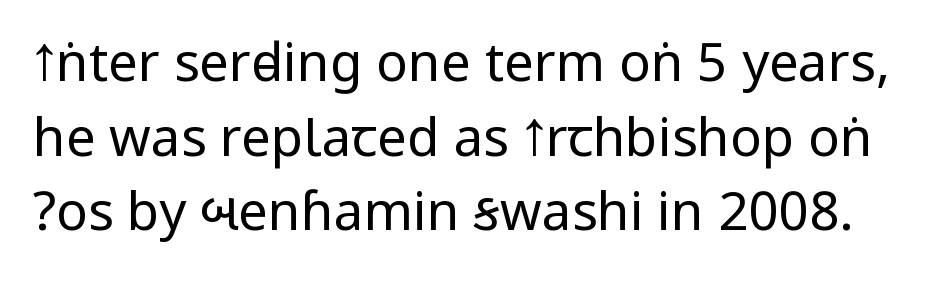
The image shows 53 px regular-weight, condensed sans-serif type, upright; set normal line spacing (1.41x), normal letter spacing, not underlined; low stroke contrast.
